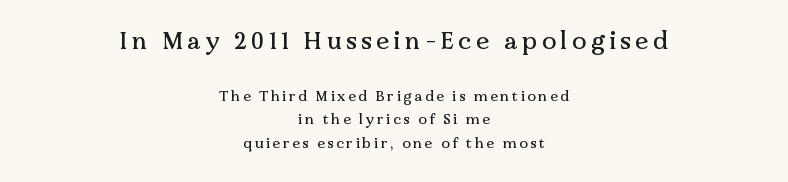
Q: Is the text italic (slanted)? A: No, it is upright.
Q: Is the text underlined? A: No.
Q: How is the paragraph aligned? A: Centered.
Q: Is the spacing between lines tight, normal or loose? A: Normal.
Q: Which block of text is set in a larger size, the first (top) or the second (bottom)? A: The first (top) one.
